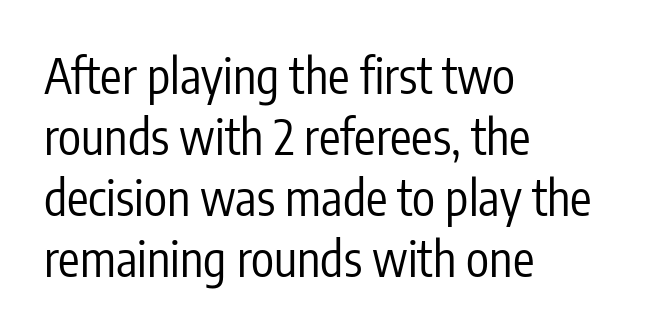
Q: Is the text bold? A: No.
Q: Is the text italic (slanted)? A: No, it is upright.
Q: Is the typeface a serif or a sans-serif typeface? A: Sans-serif.
Q: Is the text underlined? A: No.
Q: How is the paragraph aligned? A: Left-aligned.
Q: Is the spacing between letters normal or unusually wide? A: Normal.
Q: Is the spacing between lines tight, normal or loose? A: Normal.
Q: Width (condensed, normal, or wide)? A: Condensed.
Q: Stroke contrast? A: Low.
Q: x-height? A: Medium.
Q: Monospaced? A: No.
